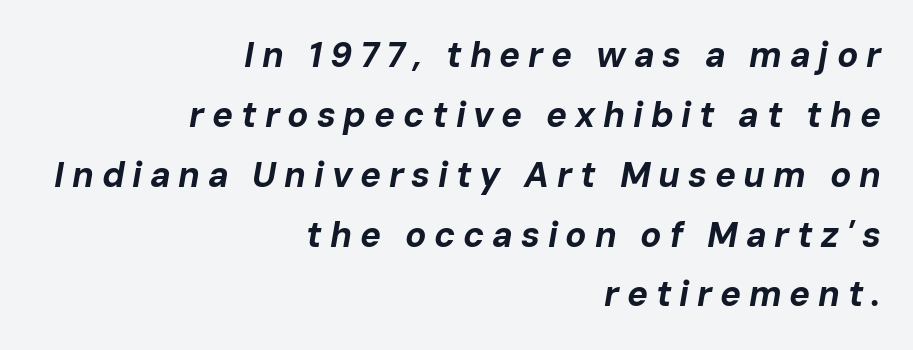
The image shows 35 px bold type, italic (leaning right); set right-aligned, line spacing 1.71x, unusually wide letter spacing (+0.22 em), not underlined; low stroke contrast and a medium x-height.
